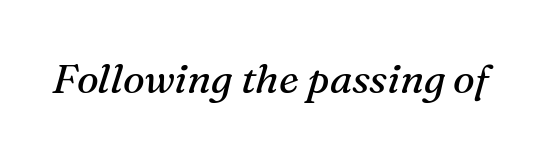
Each letter's strokes conclude with small projecting serifs. The gaps between neighbouring characters are ordinary and unremarkable. The rendering uses natural spacing where letterforms have individual widths. No letter is thick-stroked: the sample isn't bold.
